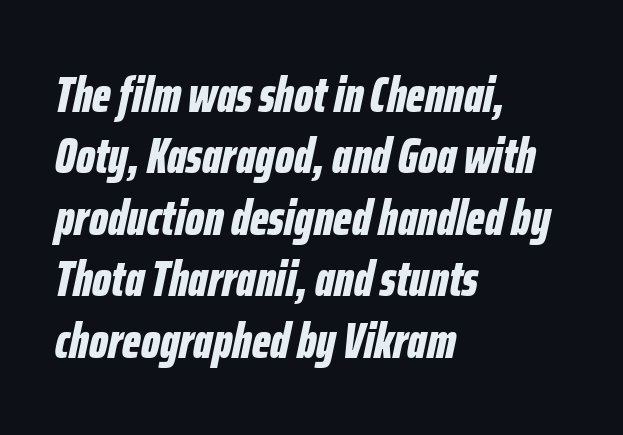
The lines in this sample share a left origin and differ only in where they stop. If you drew a line through each stem, it would be angled. Bare-footed words on every line. The face used here is proportionally spaced, like ordinary book or web type. The passage shown has conventional tracking throughout.
